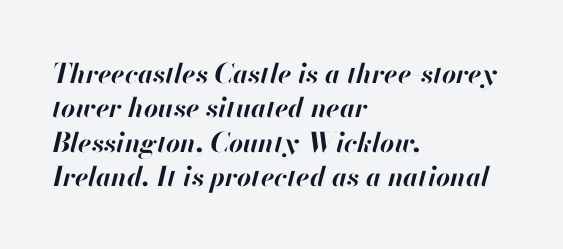
Q: Is the text bold? A: Yes.
Q: Is the text italic (slanted)? A: Yes, it leans right by about 13 degrees.
Q: Is the text underlined? A: No.
Q: How is the paragraph aligned? A: Left-aligned.
Q: Is the spacing between letters normal or unusually wide? A: Normal.
Q: Is the spacing between lines tight, normal or loose? A: Normal.
